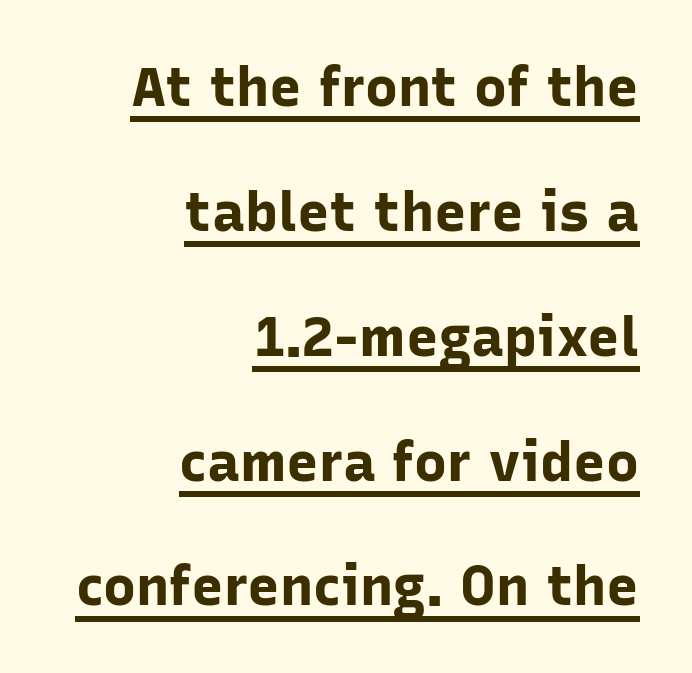
The image shows 55 px bold sans-serif type, upright; set right-aligned, loose line spacing (2.27x), normal letter spacing, underlined; low stroke contrast and a medium x-height.
